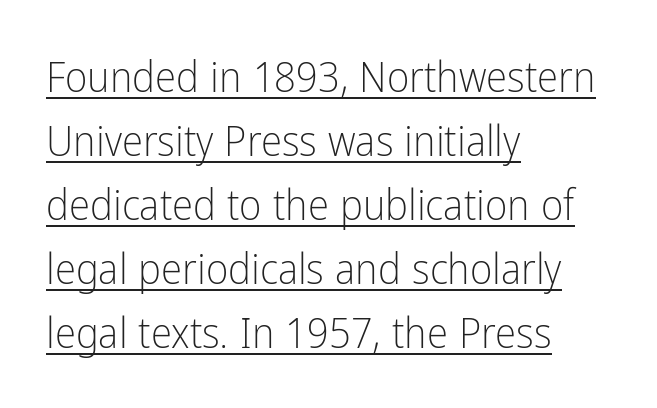
Typeset ragged right — the left edge is the straight one. The type is set solid horizontally, with unmodified tracking. The specimen reads as upright at a glance. The weight would be labelled regular, book, light, or lighter still. The sample's only ornament is a line tracing under the words.
